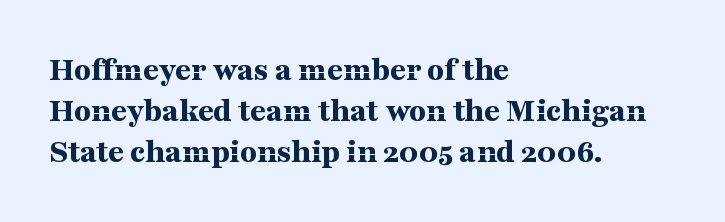
{"serif": "yes", "italic": "no", "bold": "yes", "weight": "bold", "width": "wide", "stroke_contrast": "medium", "x_height": "medium", "monospaced": "no", "underline": "no", "align": "left", "line_spacing_ratio": 1.2, "letter_spacing": "normal", "letter_spacing_em": 0.0, "glyph_px": 34}
